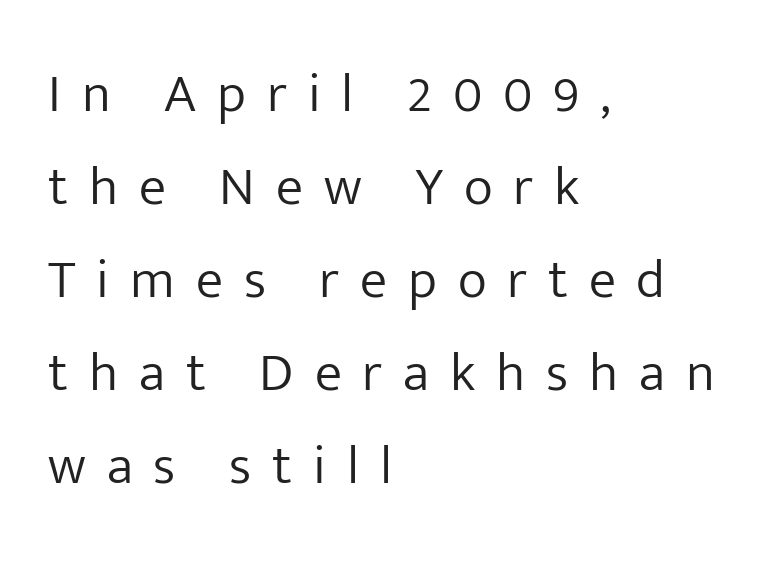
The image shows 55 px light sans-serif type, upright; set left-aligned, normal line spacing (1.69x), unusually wide letter spacing (+0.38 em), not underlined; low stroke contrast and a medium x-height.
